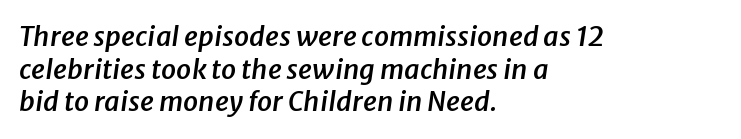
Q: Is the text bold? A: Semi-bold.
Q: Is the text italic (slanted)? A: Yes, it leans right by about 8 degrees.
Q: Is the text underlined? A: No.
Q: How is the paragraph aligned? A: Left-aligned.
Q: Is the spacing between letters normal or unusually wide? A: Normal.
